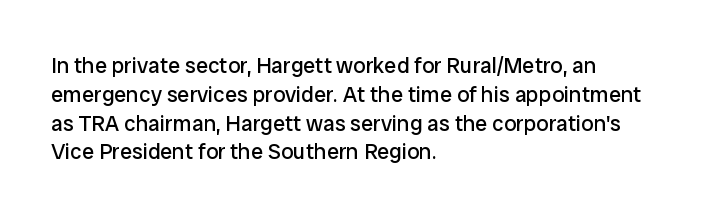
Q: Is the text bold? A: No.
Q: Is the text italic (slanted)? A: No, it is upright.
Q: Is the text underlined? A: No.
Q: How is the paragraph aligned? A: Left-aligned.
Q: Is the spacing between letters normal or unusually wide? A: Normal.
Q: Is the spacing between lines tight, normal or loose? A: Normal.
